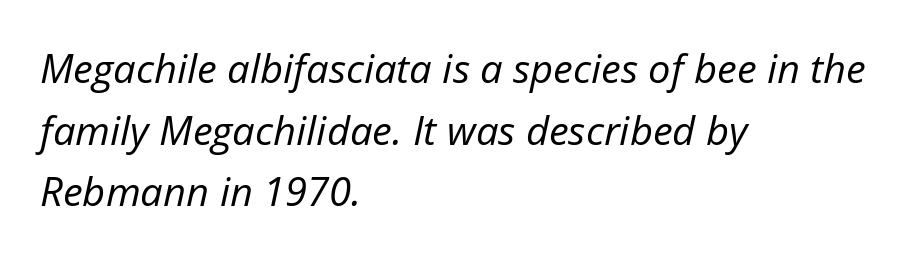
The image shows 40 px regular-weight type, italic (leaning right); set left-aligned, normal line spacing (1.54x), normal letter spacing, not underlined; low stroke contrast and a medium x-height.
